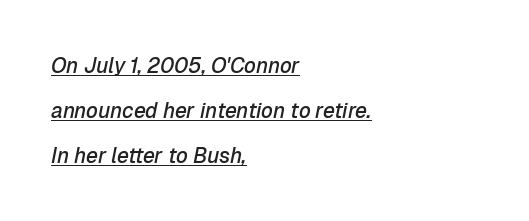
The image shows 21 px text type, italic (leaning right); set left-aligned, loose line spacing (2.14x), normal letter spacing, underlined.
